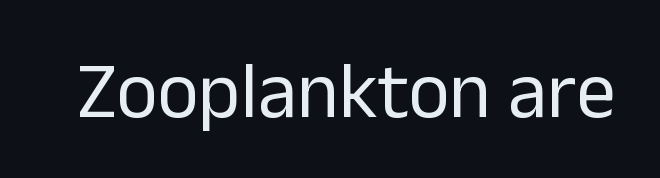
Posture: straight, roman, zero tilt. Ink coverage per letter is moderate at most. Here the designer chose a conventional face with non-uniform glyph widths. This is sans-serif lettering, the kind often seen on screens and signage. What stands out about the letter spacing? Nothing — it is the standard amount.
